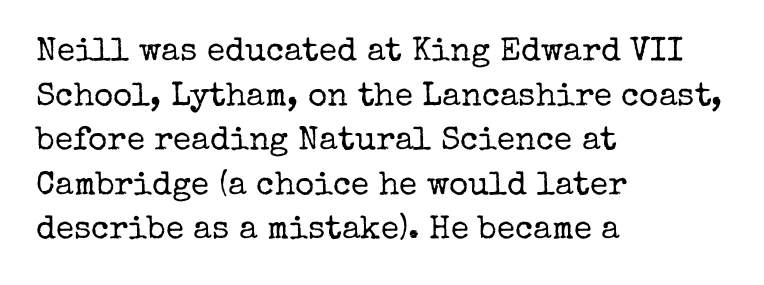
{"serif": "yes", "italic": "no", "bold": "no", "weight": "regular", "width": "normal", "stroke_contrast": "low", "x_height": "medium", "monospaced": "no", "underline": "no", "align": "left", "line_spacing": "normal", "line_spacing_ratio": 1.35, "letter_spacing": "normal", "letter_spacing_em": 0.0, "glyph_px": 33}
